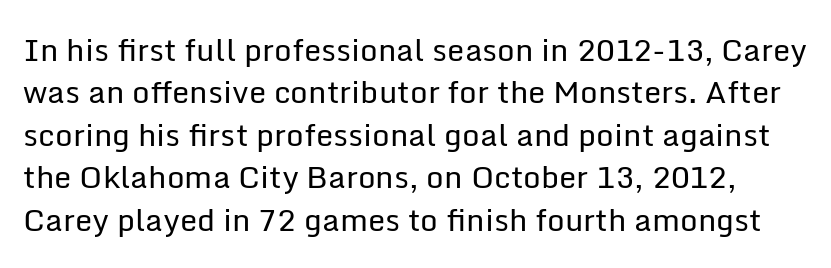
These lines are rendered in a variable-pitch font. If you measured baseline to baseline, you'd find a middling distance. The letters look calm and open, with moderate or lighter stems. Each row of text sits above clean, open space.
